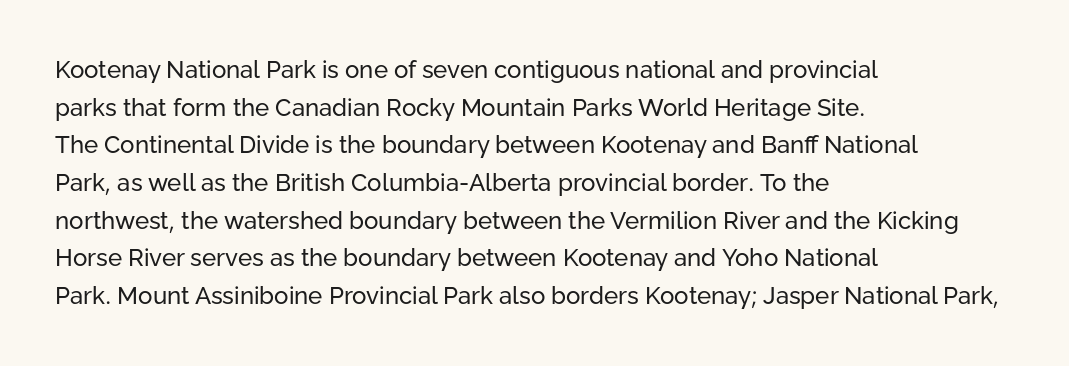
The setting favours the left margin, as ordinary paragraphs usually do. The face looks like a standard text weight, possibly lighter. Each row of text sits above clean, open space. Posture: straight, roman, zero tilt.
